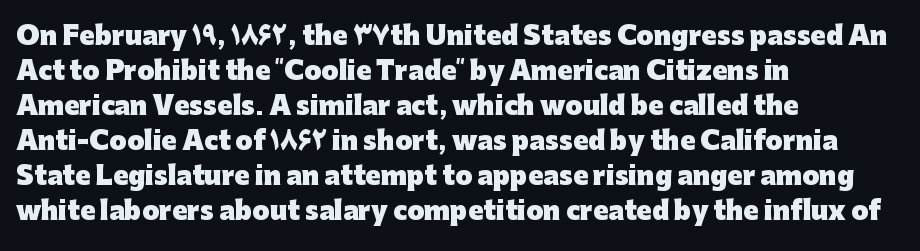
The image shows 25 px bold type, upright; set left-aligned, normal line spacing (1.4x), normal letter spacing, not underlined.
